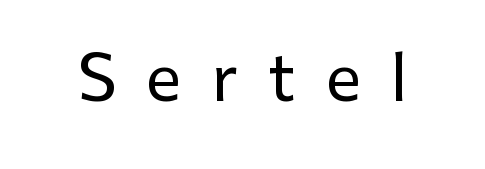
The image shows 62 px sans-serif type, upright; set unusually wide letter spacing (+0.49 em), not underlined; low stroke contrast and a medium x-height.
